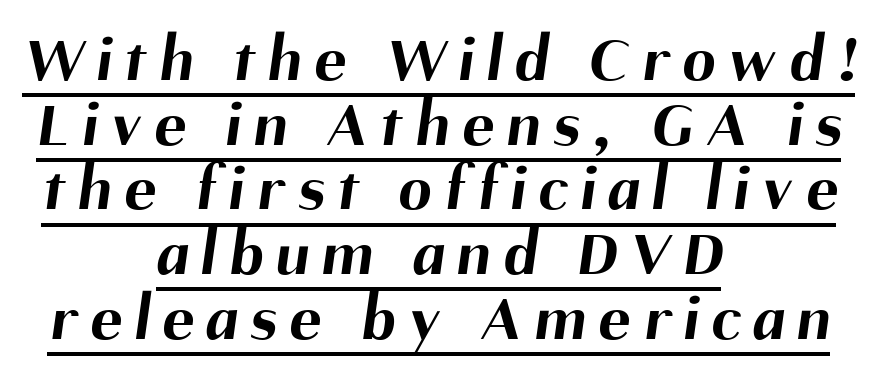
Q: Is the text bold? A: Yes.
Q: Is the typeface a serif or a sans-serif typeface? A: Sans-serif.
Q: Is the text underlined? A: Yes.
Q: How is the paragraph aligned? A: Centered.
Q: Is the spacing between letters normal or unusually wide? A: Unusually wide.
Q: Is the spacing between lines tight, normal or loose? A: Tight.
Q: Width (condensed, normal, or wide)? A: Normal.
Q: Stroke contrast? A: Medium.
Q: x-height? A: Medium.
Q: Monospaced? A: No.
